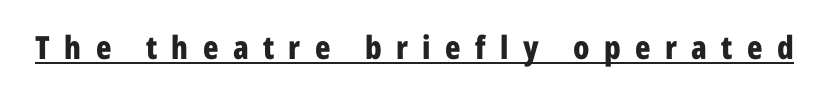
Here the designer chose a conventional face with non-uniform glyph widths. Does the weight exceed regular? Yes, all the way to bold. You can tell it's not italic because the verticals are truly vertical. Underlining? Definitely there. Characters follow at a spacing far wider than the type designer built in.
